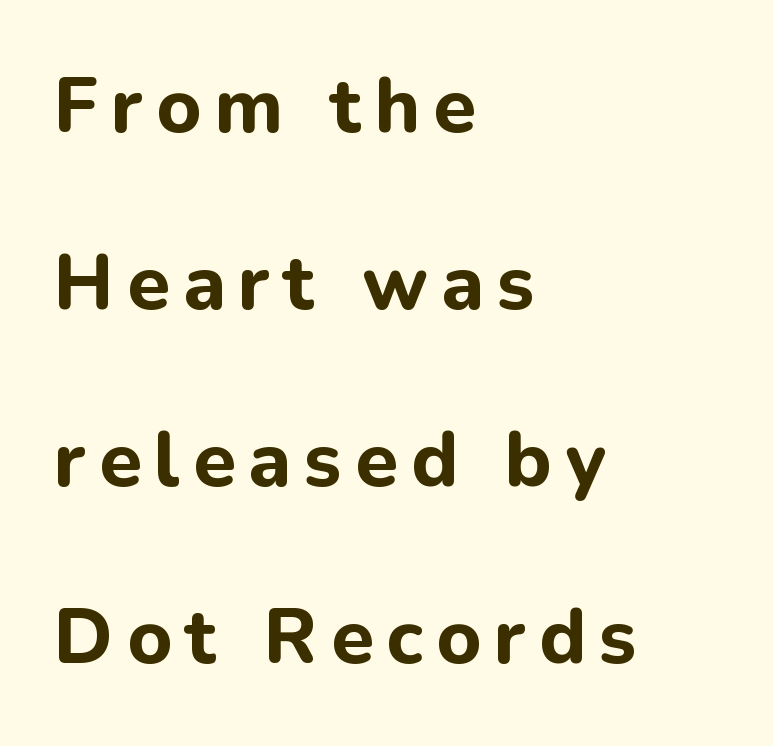
Quick note: interline space is abundant. The typesetting leans heavy: a genuine bold. A typesetter would mark this as roman, not italic. These lines are rendered in a variable-pitch font. Serif or sans? Sans — the stroke terminals are bare. Horizontally, the lines are justified to the leading edge only.
